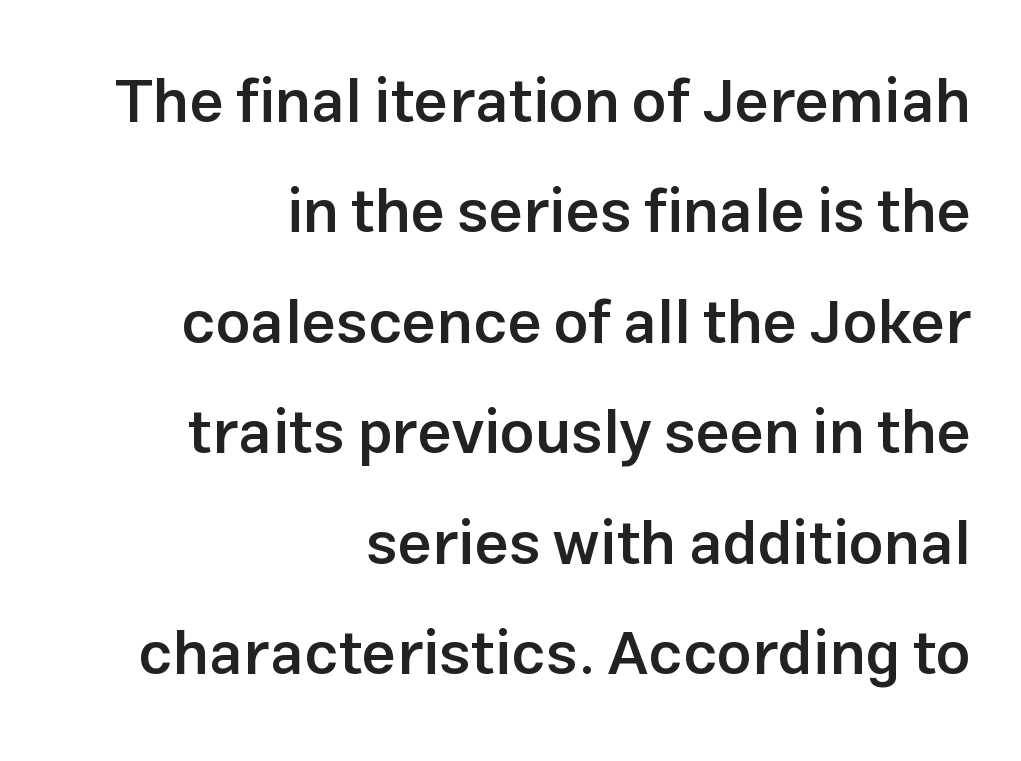
{"serif": "no", "italic": "no", "bold": "semi", "weight": "semibold", "width": "normal", "stroke_contrast": "low", "x_height": "medium", "monospaced": "no", "underline": "no", "align": "right", "line_spacing_ratio": 1.81, "letter_spacing": "normal", "letter_spacing_em": 0.0, "glyph_px": 61}
